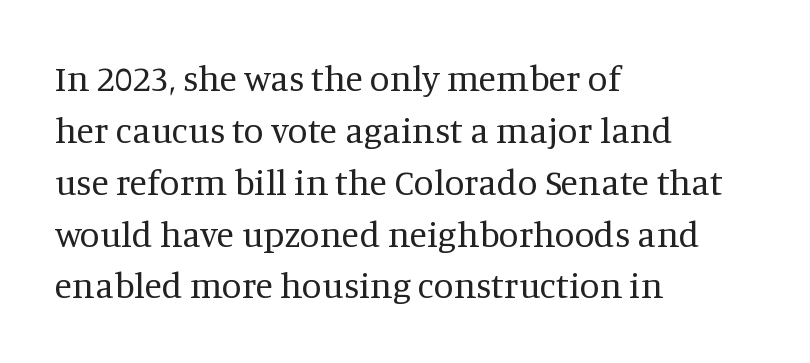
The zone under the glyphs is completely vacant. The line texture is even and compact thanks to regular tracking. These lines sit exactly where default settings would place them. A light-to-regular cut is what we see here. Is this a fixed-width face? No — the glyphs have proportional, varying widths. In CSS terms this would be text-align: left.
